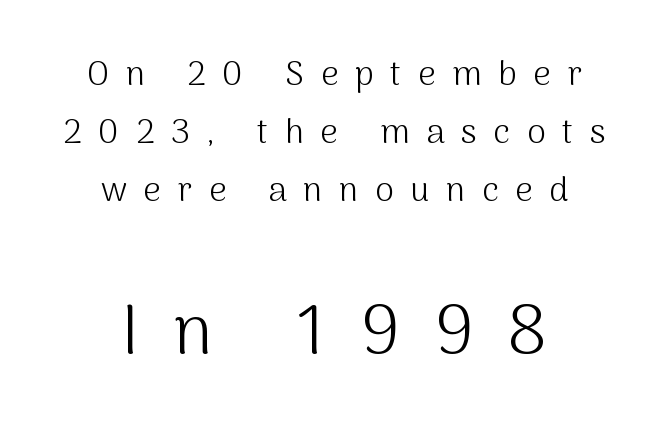
Q: Is the text bold? A: No.
Q: Is the text italic (slanted)? A: No, it is upright.
Q: Is the typeface a serif or a sans-serif typeface? A: Sans-serif.
Q: Is the text underlined? A: No.
Q: How is the paragraph aligned? A: Centered.
Q: Is the spacing between letters normal or unusually wide? A: Unusually wide.
Q: Which block of text is set in a larger size, the first (top) or the second (bottom)? A: The second (bottom) one.
Q: Width (condensed, normal, or wide)? A: Normal.
Q: Stroke contrast? A: Medium.
Q: x-height? A: Medium.
Q: Monospaced? A: No.
